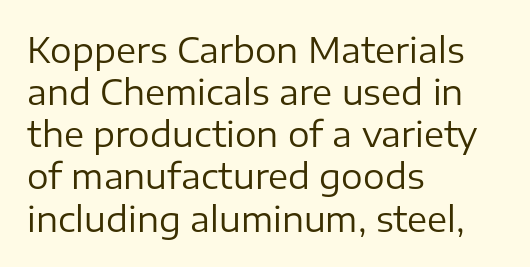
In CSS terms this would be text-align: left. Spacing between characters is what you'd get straight out of the box. These glyphs show unthickened strokes, regular width or finer. This is roman type, the default non-slanted kind.
